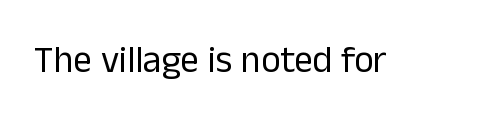
The image shows 37 px regular-weight sans-serif type, upright; set normal letter spacing, not underlined; low stroke contrast and a medium x-height.
